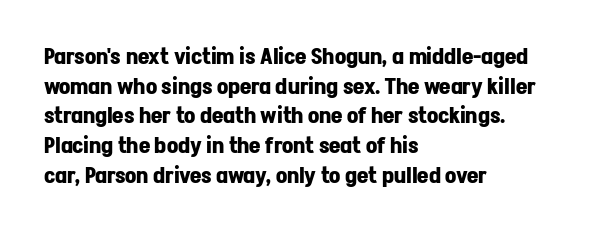
{"italic": "no", "bold": "yes", "underline": "no", "align": "left", "line_spacing": "normal", "line_spacing_ratio": 1.35, "letter_spacing": "normal", "letter_spacing_em": 0.0, "glyph_px": 22}
